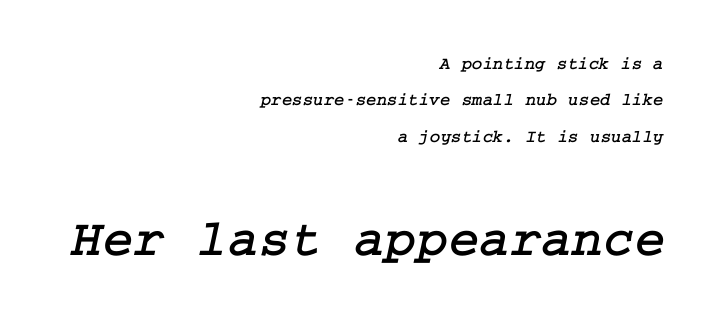
One-word summary of the alignment: right. The typeface chosen for these lines features serifs. The lower block of text is set noticeably larger than the block above it. The block of text is sparse from top to bottom, with ample space between rows. Compared with typical body copy, the letter spacing here is the same.
